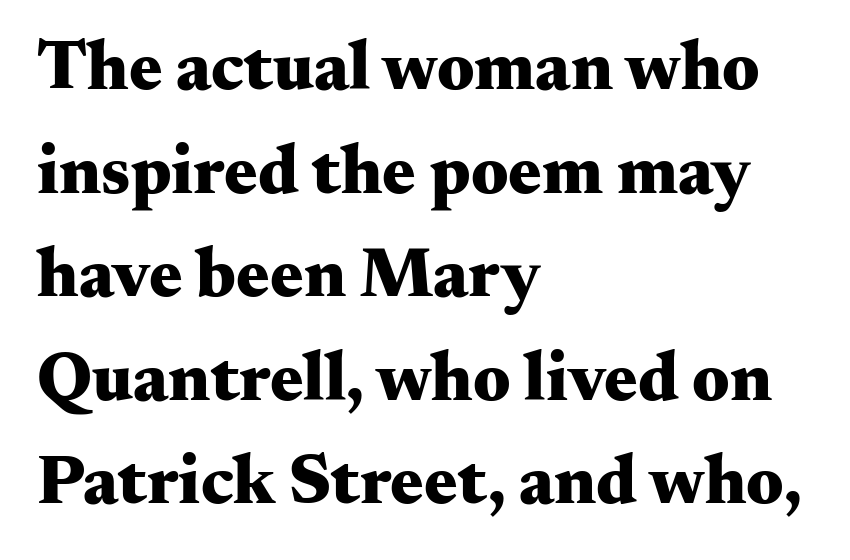
{"serif": "yes", "italic": "no", "bold": "yes", "weight": "heavy", "width": "wide", "stroke_contrast": "medium", "x_height": "small", "monospaced": "no", "underline": "no", "align": "left", "line_spacing": "normal", "line_spacing_ratio": 1.48, "letter_spacing": "normal", "letter_spacing_em": 0.0, "glyph_px": 70}
